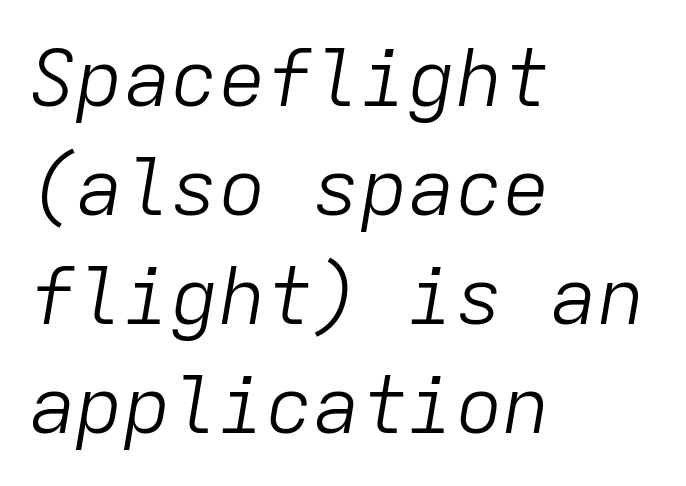
The image shows 79 px light type, italic (leaning right), monospaced; set left-aligned, normal line spacing (1.38x), normal letter spacing, not underlined; low stroke contrast and a medium x-height.
